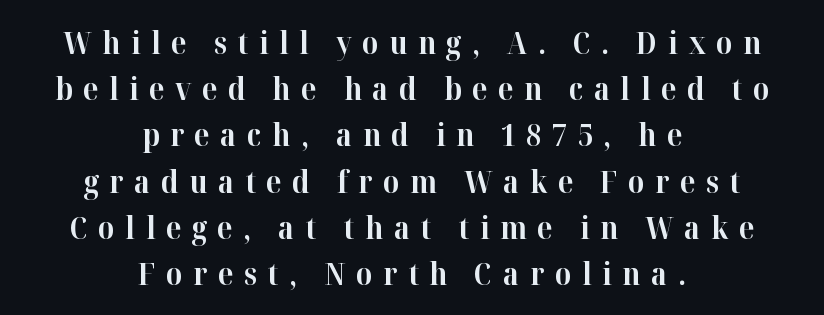
{"serif": "yes", "italic": "no", "bold": "yes", "weight": "bold", "width": "normal", "stroke_contrast": "high", "x_height": "medium", "monospaced": "no", "underline": "no", "align": "center", "line_spacing": "normal", "line_spacing_ratio": 1.49, "letter_spacing": "wide", "letter_spacing_em": 0.34, "glyph_px": 31}
